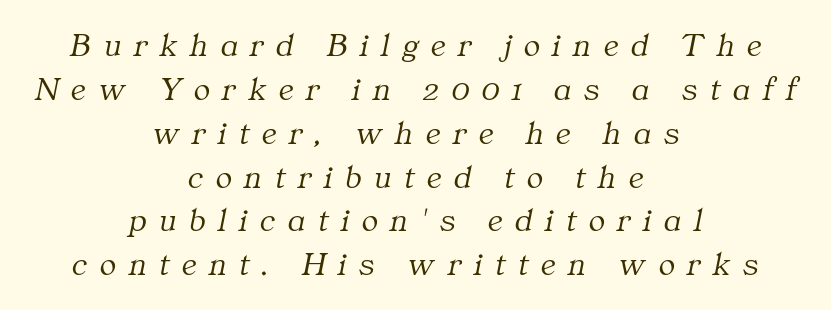
Q: Is the text bold? A: No.
Q: Is the text italic (slanted)? A: Yes, it leans right by about 11 degrees.
Q: Is the typeface a serif or a sans-serif typeface? A: Serif.
Q: Is the text underlined? A: No.
Q: How is the paragraph aligned? A: Centered.
Q: Is the spacing between letters normal or unusually wide? A: Unusually wide.
Q: Is the spacing between lines tight, normal or loose? A: Normal.
Q: Width (condensed, normal, or wide)? A: Normal.
Q: Stroke contrast? A: Medium.
Q: x-height? A: Medium.
Q: Monospaced? A: No.
